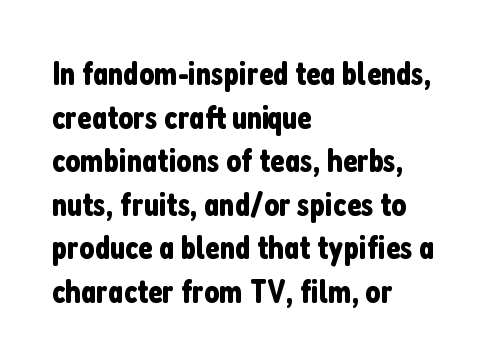
Check where the strokes stop: nothing finishes them off — pure sans. The area under the type is left untouched. In CSS terms this would be text-align: left. A typesetter would call this proportional, since set widths differ per character.
